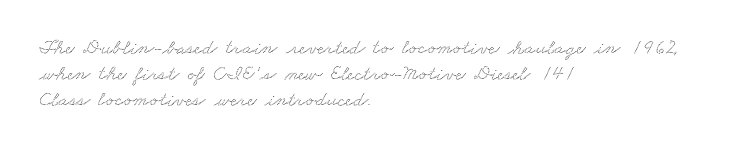
Q: Is the text underlined? A: No.
Q: How is the paragraph aligned? A: Left-aligned.
Q: Is the spacing between letters normal or unusually wide? A: Normal.
